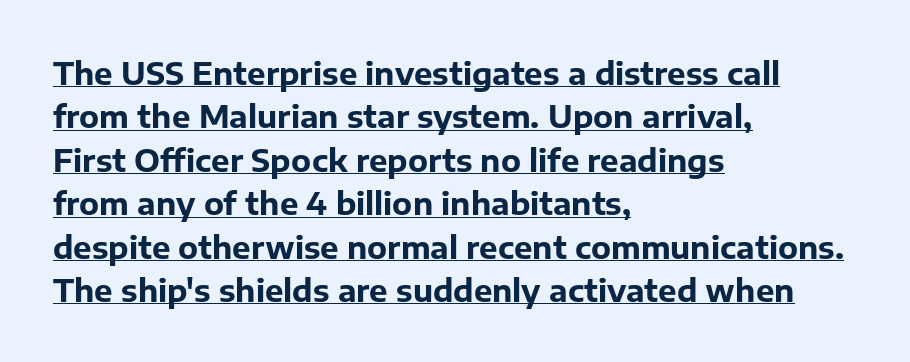
Q: Is the text bold? A: Yes.
Q: Is the text italic (slanted)? A: No, it is upright.
Q: Is the typeface a serif or a sans-serif typeface? A: Sans-serif.
Q: Is the text underlined? A: Yes.
Q: How is the paragraph aligned? A: Left-aligned.
Q: Is the spacing between letters normal or unusually wide? A: Normal.
Q: Is the spacing between lines tight, normal or loose? A: Normal.
Q: Width (condensed, normal, or wide)? A: Normal.
Q: Stroke contrast? A: Low.
Q: x-height? A: Medium.
Q: Monospaced? A: No.
